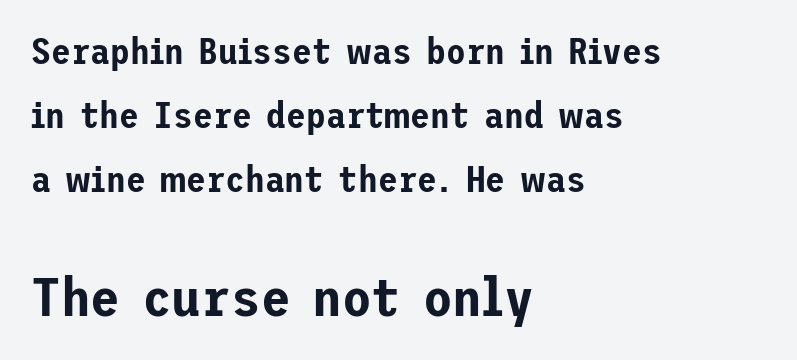
{"serif": "no", "italic": "no", "width": "normal", "stroke_contrast": "low", "x_height": "medium", "underline": "no", "align": "left", "line_spacing_ratio": 1.78, "letter_spacing": "normal", "letter_spacing_em": 0.0, "larger_block": "second", "size_ratio": 1.5, "glyph_px": 54}
